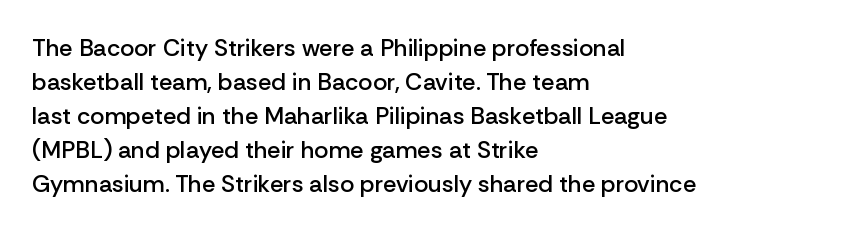
Q: Is the text bold? A: Semi-bold.
Q: Is the text italic (slanted)? A: No, it is upright.
Q: Is the text underlined? A: No.
Q: How is the paragraph aligned? A: Left-aligned.
Q: Is the spacing between letters normal or unusually wide? A: Normal.
Q: Is the spacing between lines tight, normal or loose? A: Normal.
